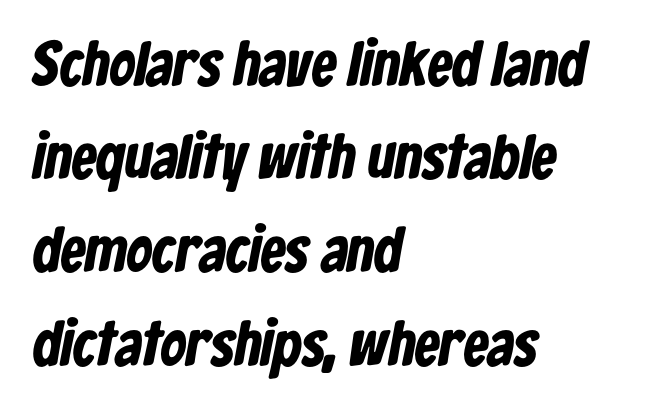
The image shows 63 px bold, condensed sans-serif type; set left-aligned, normal line spacing (1.48x), normal letter spacing, not underlined; low stroke contrast and a medium x-height.
